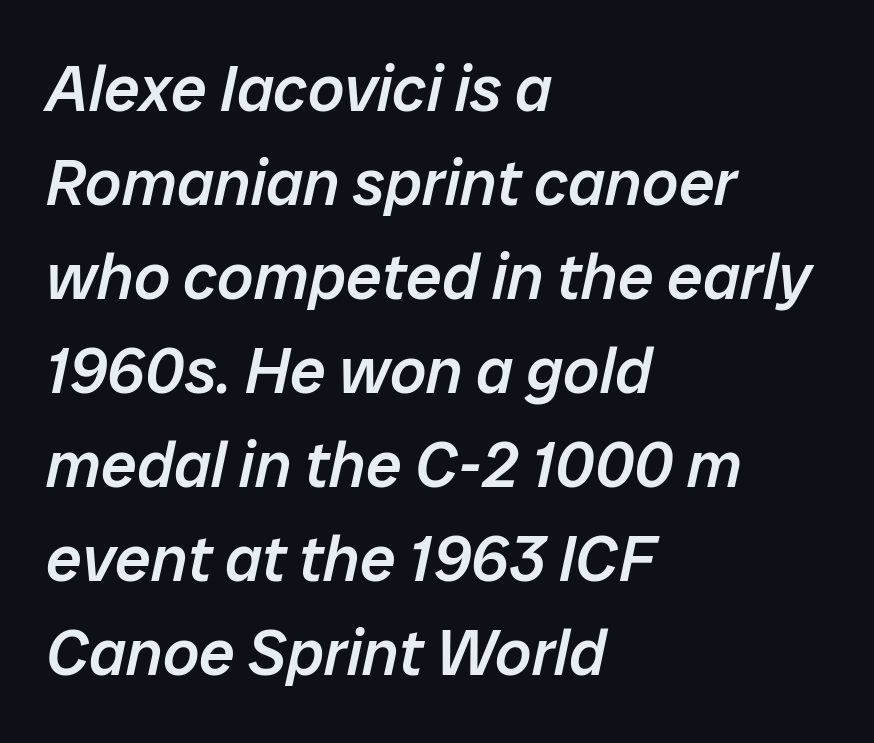
{"italic": "yes", "lean": "right", "slant_degrees": 12, "bold": "semi", "weight": "semibold", "width": "normal", "stroke_contrast": "low", "x_height": "medium", "monospaced": "no", "underline": "no", "align": "left", "line_spacing": "normal", "line_spacing_ratio": 1.47, "letter_spacing": "normal", "letter_spacing_em": 0.0, "glyph_px": 64}
